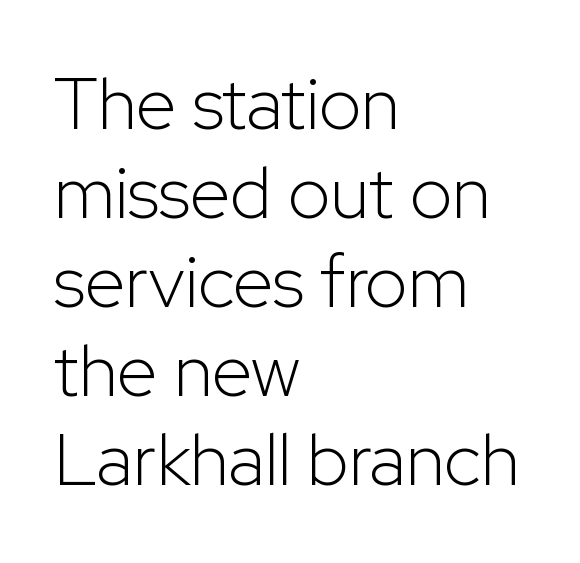
The image shows 73 px light sans-serif type, upright; set left-aligned, line spacing 1.22x, normal letter spacing, not underlined; low stroke contrast and a medium x-height.
